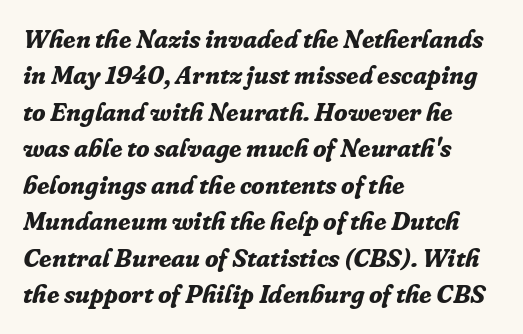
The image shows 25 px bold type, italic (leaning right); set left-aligned, normal line spacing (1.46x), normal letter spacing, not underlined.
